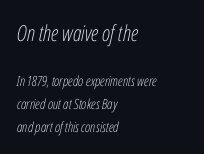
The image shows 22 px text type, italic (leaning right); set left-aligned, normal line spacing (1.64x), normal letter spacing, not underlined; the first (top) block is 1.57x larger.
